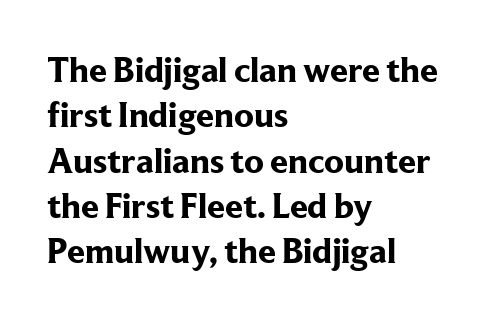
The rendering uses a moderate line-height, typical for paragraphs. The passage shown is not underscored anywhere. Ascenders rise straight up at ninety degrees. These lines are rendered in a variable-pitch font. Typesetter's note: full bold, strokes at maximum text heaviness.
